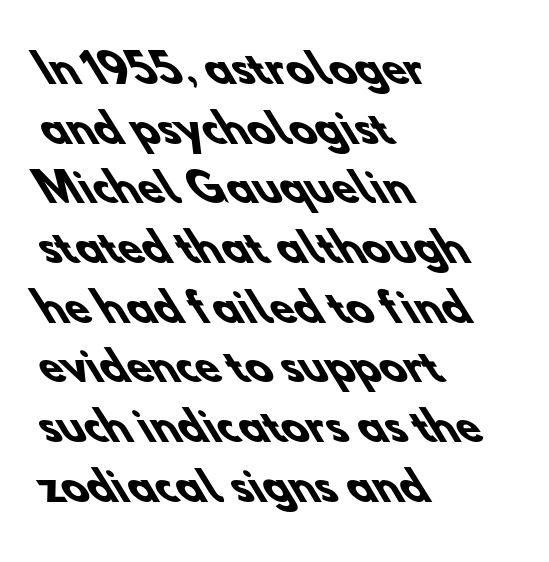
Q: Is the text bold? A: Yes.
Q: Is the typeface a serif or a sans-serif typeface? A: Sans-serif.
Q: Is the text underlined? A: No.
Q: How is the paragraph aligned? A: Left-aligned.
Q: Is the spacing between letters normal or unusually wide? A: Normal.
Q: Is the spacing between lines tight, normal or loose? A: Normal.
Q: Width (condensed, normal, or wide)? A: Normal.
Q: Stroke contrast? A: Low.
Q: x-height? A: Small.
Q: Monospaced? A: No.
